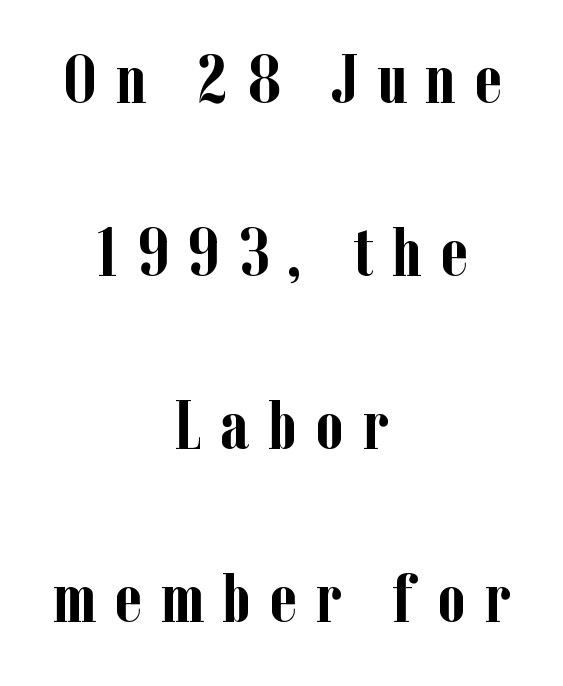
{"serif": "yes", "italic": "no", "bold": "yes", "weight": "semibold", "width": "condensed", "stroke_contrast": "low", "x_height": "medium", "monospaced": "no", "underline": "no", "align": "center", "line_spacing": "loose", "line_spacing_ratio": 2.47, "letter_spacing": "wide", "letter_spacing_em": 0.27, "glyph_px": 70}
